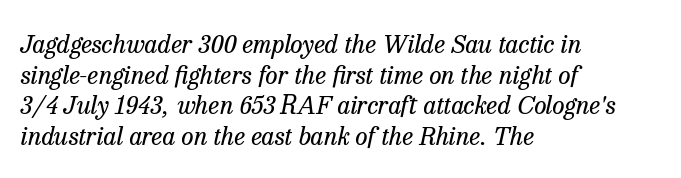
{"italic": "yes", "lean": "right", "slant_degrees": 13, "bold": "no", "underline": "no", "align": "left", "line_spacing_ratio": 1.23, "letter_spacing": "normal", "letter_spacing_em": 0.0, "glyph_px": 25}
